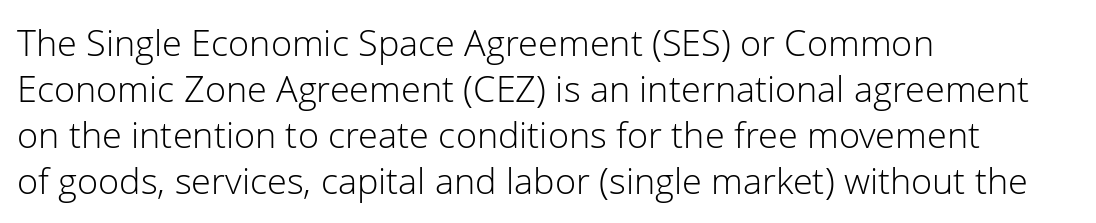
Q: Is the text bold? A: No.
Q: Is the text italic (slanted)? A: No, it is upright.
Q: Is the typeface a serif or a sans-serif typeface? A: Sans-serif.
Q: Is the text underlined? A: No.
Q: How is the paragraph aligned? A: Left-aligned.
Q: Is the spacing between letters normal or unusually wide? A: Normal.
Q: Is the spacing between lines tight, normal or loose? A: Normal.
Q: Width (condensed, normal, or wide)? A: Normal.
Q: Stroke contrast? A: Low.
Q: x-height? A: Medium.
Q: Monospaced? A: No.
